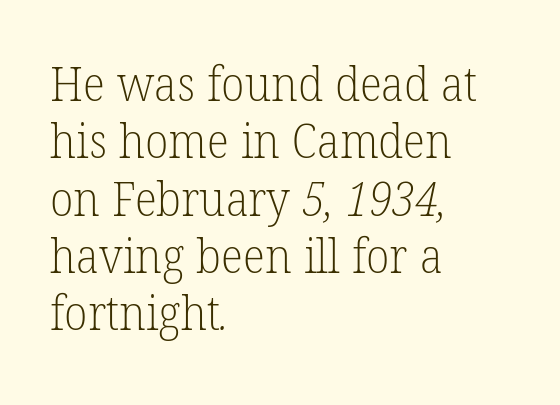
{"serif": "yes", "bold": "no", "weight": "light", "width": "normal", "stroke_contrast": "low", "x_height": "medium", "monospaced": "no", "underline": "no", "align": "left", "line_spacing_ratio": 1.22, "letter_spacing": "normal", "letter_spacing_em": 0.0, "glyph_px": 47}
